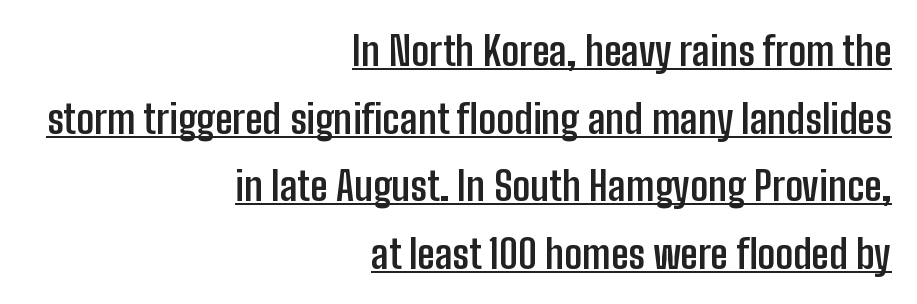
Here the designer chose a conventional face with non-uniform glyph widths. Does the leading feel generous? No, just average. Each line ends at the same right margin while the left side varies. The rendering shows plain stroke endings on the letterforms — a sans-serif design.
